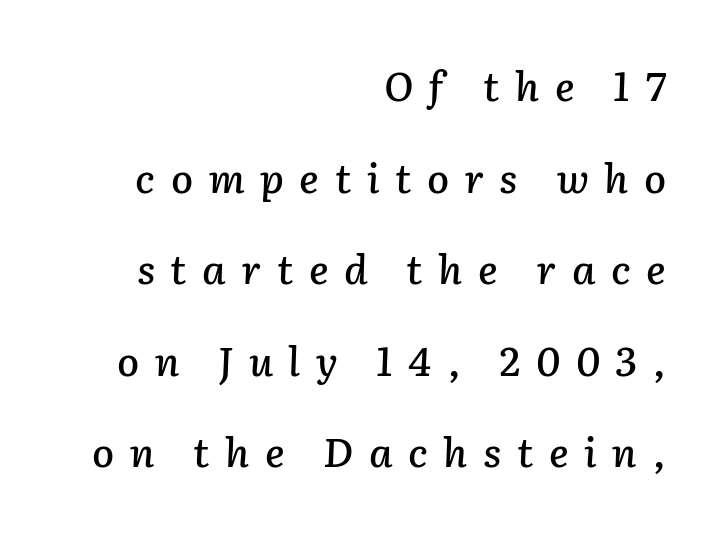
{"italic": "yes", "lean": "right", "slant_degrees": 2, "width": "normal", "stroke_contrast": "low", "x_height": "medium", "monospaced": "no", "underline": "no", "align": "right", "line_spacing": "loose", "line_spacing_ratio": 2.29, "letter_spacing": "wide", "letter_spacing_em": 0.39, "glyph_px": 40}
